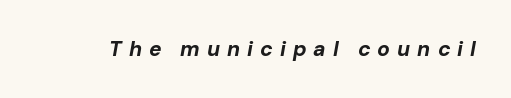
The zone under the glyphs is completely vacant. Bold? Absolutely — the strokes are thick and heavy. Posture: slanted. Caption: expanded tracking, letters set apart.
